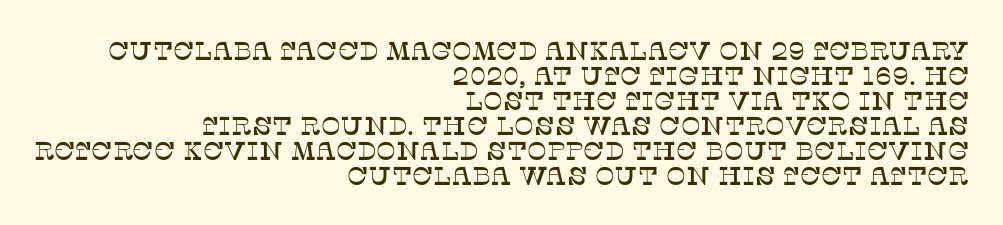
Any mark beneath the type? The region is blank. The passage shown has conventional tracking throughout. The type sits square on the baseline with zero lean. Horizontal alignment here is rightward, an uncommon choice for prose.
